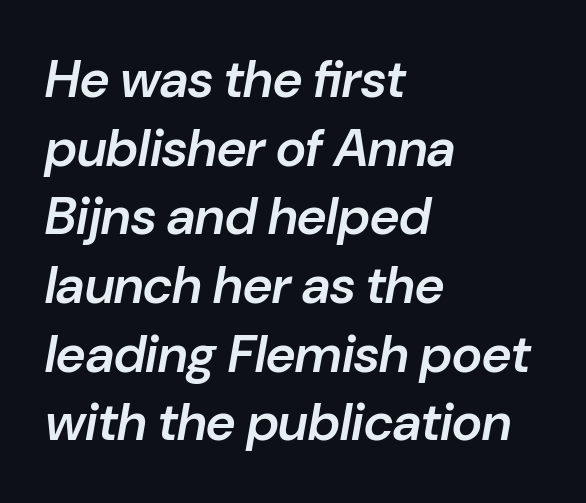
Default kerning and tracking; the words read as compact shapes. The rendering applies a slant to the glyphs. Slightly chunky letters — semibold, I'd say, not full bold. The rendering uses natural spacing where letterforms have individual widths. This rendering features lettering with no underline. The lines in this sample share a left origin and differ only in where they stop.
